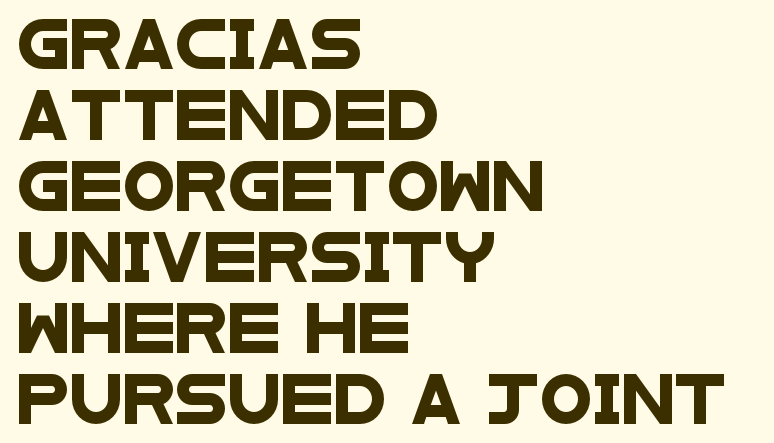
The image shows 48 px wide sans-serif type; set left-aligned, normal line spacing (1.48x), normal letter spacing, not underlined; low stroke contrast and a large x-height.
